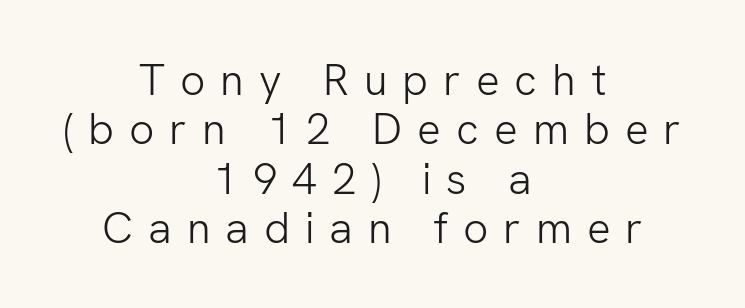
{"serif": "no", "italic": "no", "bold": "no", "weight": "light", "width": "normal", "stroke_contrast": "low", "x_height": "medium", "monospaced": "no", "underline": "no", "align": "center", "line_spacing": "tight", "line_spacing_ratio": 1.12, "letter_spacing": "wide", "letter_spacing_em": 0.34, "glyph_px": 44}
